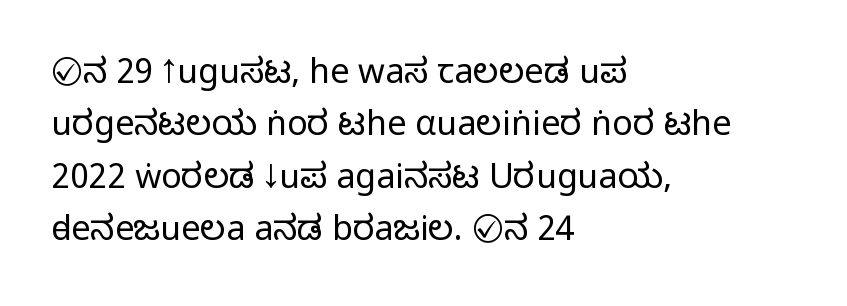
{"serif": "no", "italic": "no", "width": "condensed", "stroke_contrast": "medium", "monospaced": "no", "underline": "no", "align": "left", "line_spacing": "normal", "line_spacing_ratio": 1.54, "letter_spacing": "normal", "letter_spacing_em": 0.0, "glyph_px": 34}
